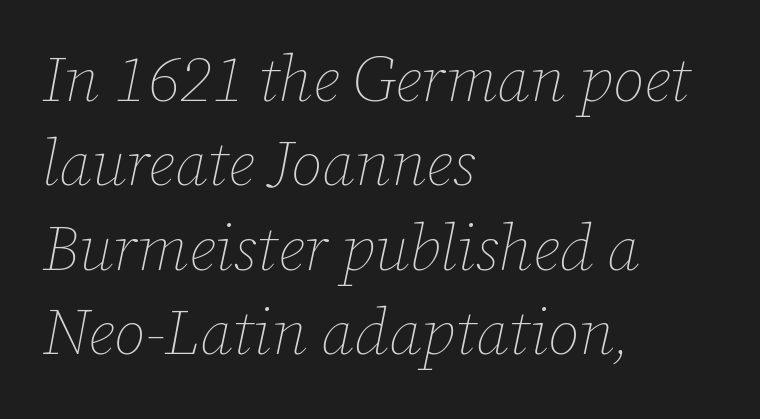
Q: Is the text bold? A: No.
Q: Is the text italic (slanted)? A: Yes, it leans right by about 12 degrees.
Q: Is the text underlined? A: No.
Q: How is the paragraph aligned? A: Left-aligned.
Q: Is the spacing between letters normal or unusually wide? A: Normal.
Q: Is the spacing between lines tight, normal or loose? A: Normal.
Q: Width (condensed, normal, or wide)? A: Normal.
Q: Stroke contrast? A: Low.
Q: x-height? A: Medium.
Q: Monospaced? A: No.
